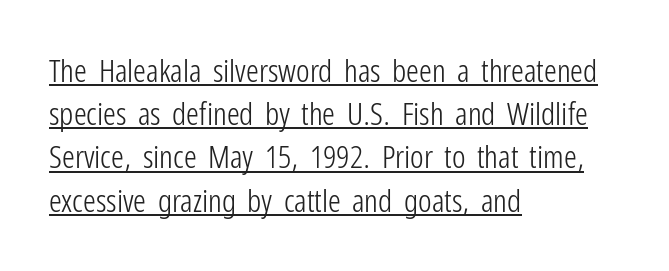
{"serif": "no", "italic": "no", "bold": "no", "weight": "light", "width": "condensed", "stroke_contrast": "low", "x_height": "medium", "monospaced": "no", "underline": "yes", "align": "left", "line_spacing": "normal", "line_spacing_ratio": 1.35, "letter_spacing": "normal", "letter_spacing_em": 0.0, "glyph_px": 32}
